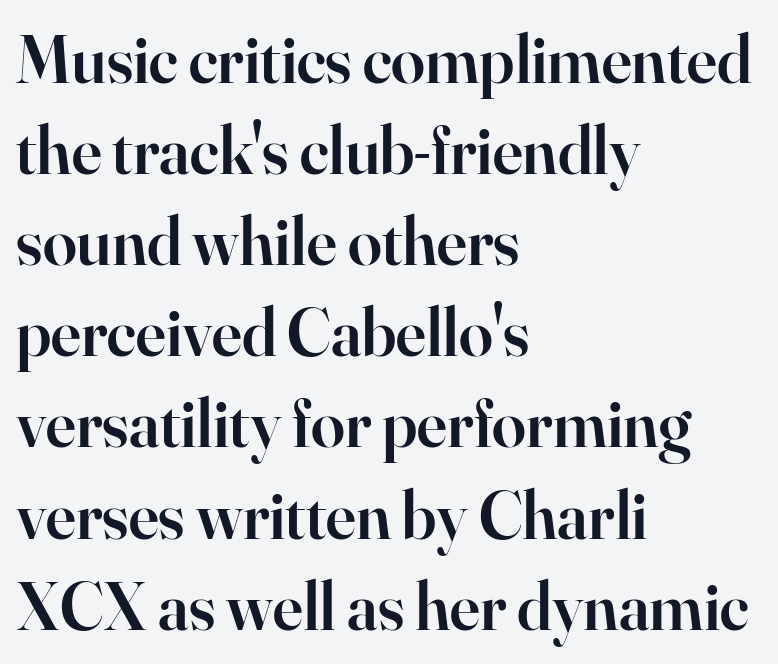
Q: Is the text bold? A: Semi-bold.
Q: Is the text italic (slanted)? A: No, it is upright.
Q: Is the typeface a serif or a sans-serif typeface? A: Serif.
Q: Is the text underlined? A: No.
Q: How is the paragraph aligned? A: Left-aligned.
Q: Is the spacing between letters normal or unusually wide? A: Normal.
Q: Is the spacing between lines tight, normal or loose? A: Normal.
Q: Width (condensed, normal, or wide)? A: Normal.
Q: Stroke contrast? A: High.
Q: x-height? A: Small.
Q: Monospaced? A: No.
